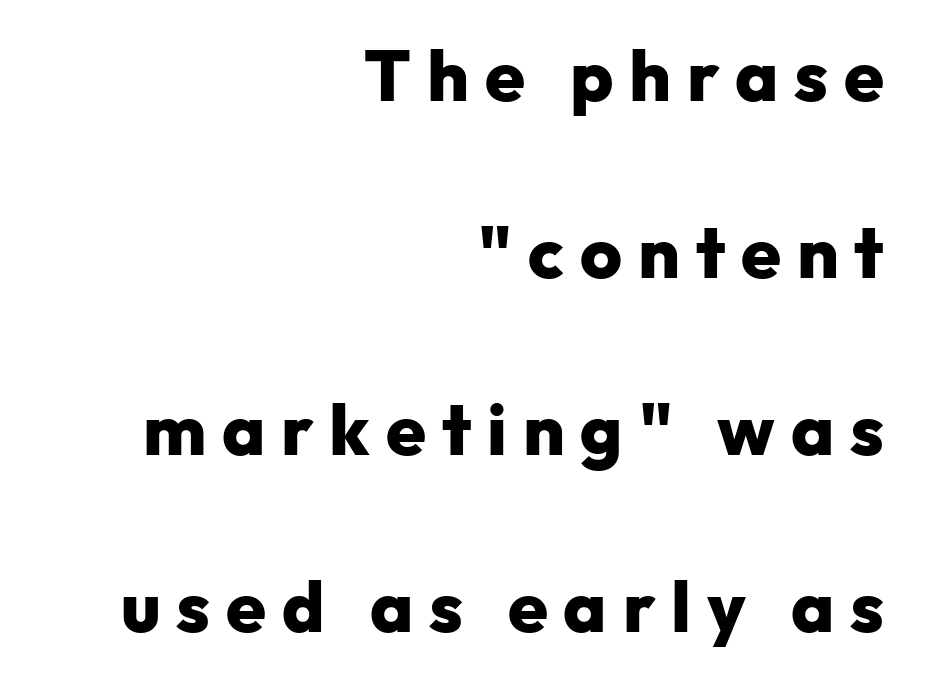
Q: Is the text bold? A: Yes.
Q: Is the text italic (slanted)? A: No, it is upright.
Q: Is the typeface a serif or a sans-serif typeface? A: Sans-serif.
Q: Is the text underlined? A: No.
Q: How is the paragraph aligned? A: Right-aligned.
Q: Is the spacing between letters normal or unusually wide? A: Unusually wide.
Q: Is the spacing between lines tight, normal or loose? A: Loose.
Q: Width (condensed, normal, or wide)? A: Normal.
Q: Stroke contrast? A: Low.
Q: x-height? A: Medium.
Q: Monospaced? A: No.
